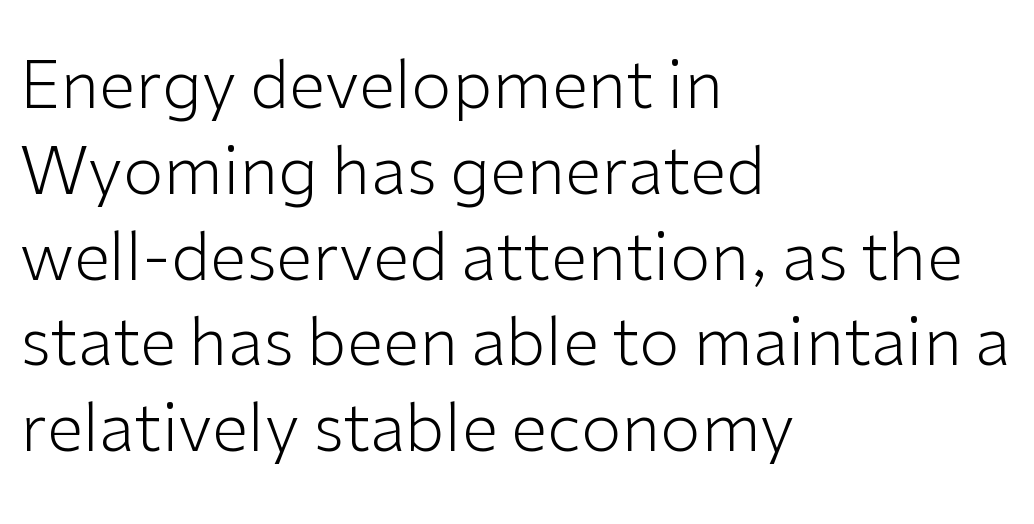
Where is the straight margin? On the left. Looks like regular typesetting: each glyph gets only the width it needs. Quick note: not italic, upright. A quiet, ordinary-to-light weight characterises the typeface.
